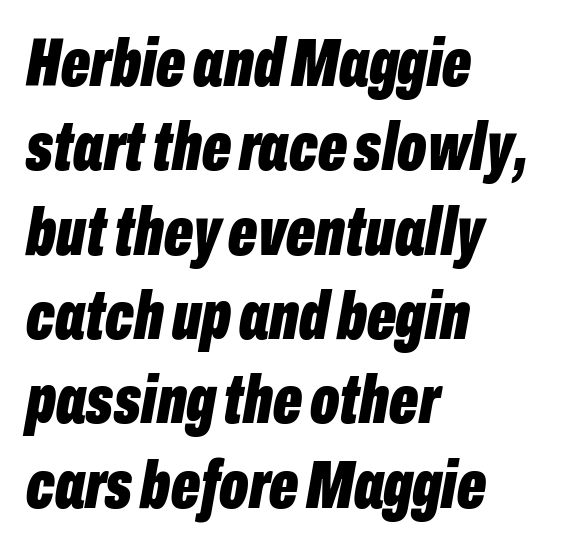
Q: Is the text bold? A: Yes.
Q: Is the text italic (slanted)? A: Yes, it leans right by about 10 degrees.
Q: Is the text underlined? A: No.
Q: How is the paragraph aligned? A: Left-aligned.
Q: Is the spacing between letters normal or unusually wide? A: Normal.
Q: Width (condensed, normal, or wide)? A: Condensed.
Q: Stroke contrast? A: Low.
Q: x-height? A: Medium.
Q: Monospaced? A: No.
